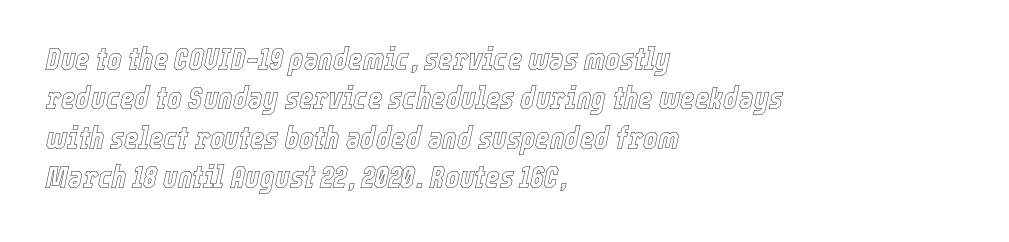
{"italic": "yes", "lean": "right", "slant_degrees": 12, "width": "condensed", "x_height": "medium", "monospaced": "no", "underline": "no", "align": "left", "line_spacing": "normal", "line_spacing_ratio": 1.27, "letter_spacing": "normal", "letter_spacing_em": 0.0, "glyph_px": 31}
